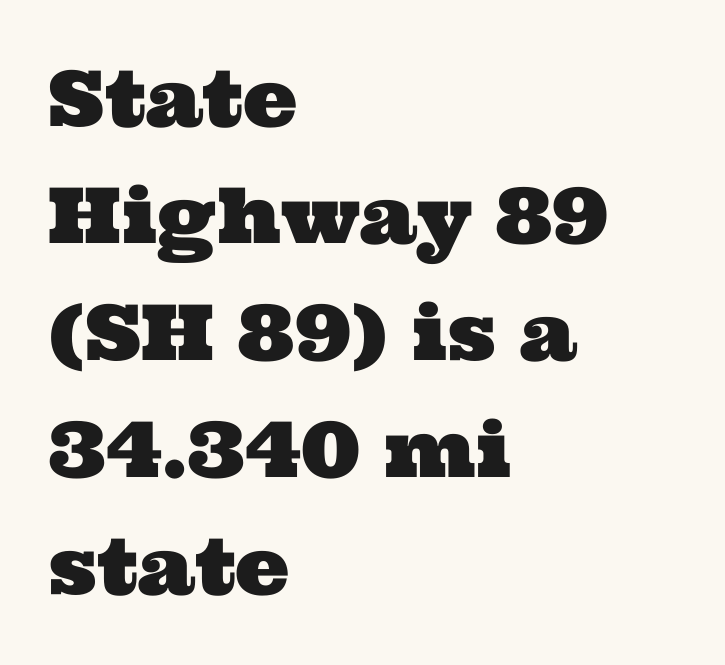
The image shows 77 px wide serif type; set left-aligned, normal line spacing (1.52x), normal letter spacing, not underlined; medium stroke contrast and a medium x-height.
